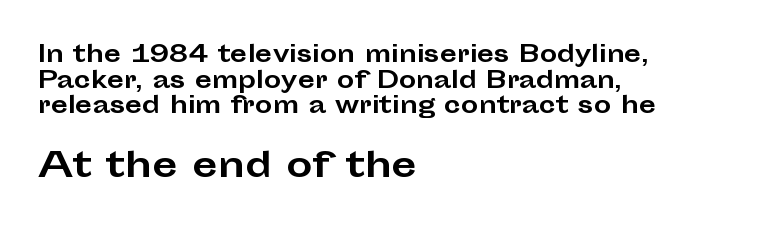
The letters stand upright; this is a roman face. The face used here is proportionally spaced, like ordinary book or web type. Which margin do the lines hug? The left one — the right edge is uneven. The foot of each line stays bare and open. Which chunk is bigger? The second one — the bottom block dwarfs the top.
